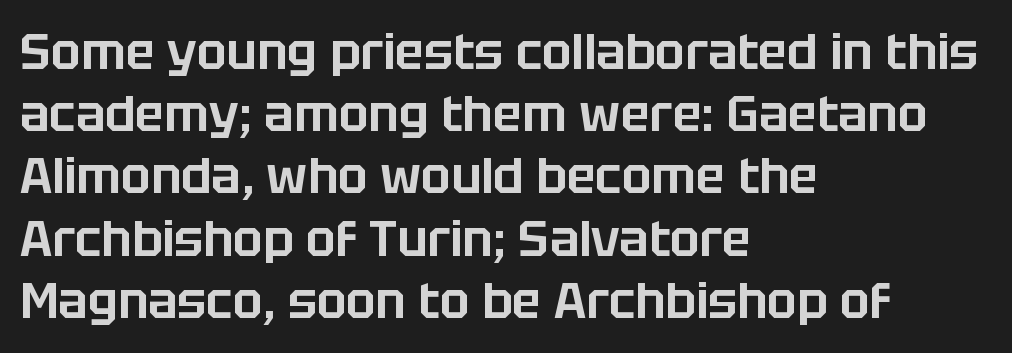
The image shows 49 px sans-serif type, upright; set left-aligned, normal line spacing (1.27x), normal letter spacing, not underlined; low stroke contrast and a large x-height.
